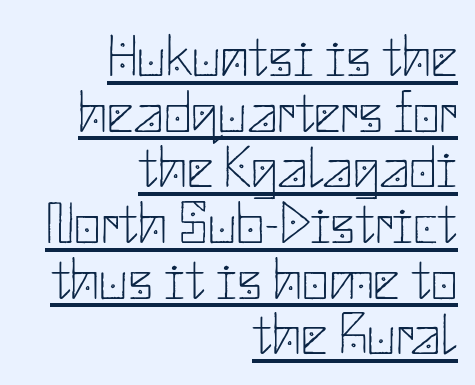
Weight: in the light-to-regular range. The space between consecutive lines is stingy. Ascenders rise straight up at ninety degrees. Caption: multi-line text, flush right, ragged left. Is the letter spacing exaggerated? No — it looks like the ordinary default.
